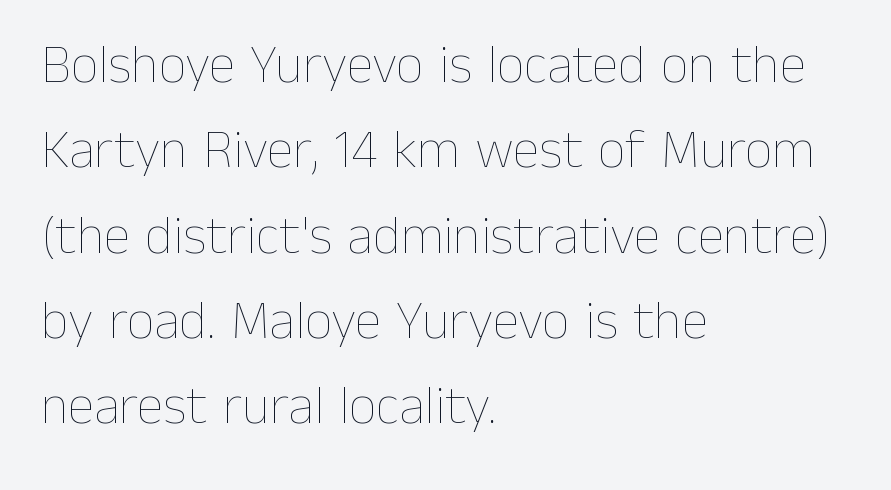
{"italic": "no", "bold": "no", "weight": "thin", "width": "normal", "stroke_contrast": "low", "x_height": "medium", "monospaced": "no", "underline": "no", "align": "left", "line_spacing": "normal", "line_spacing_ratio": 1.58, "letter_spacing": "normal", "letter_spacing_em": 0.0, "glyph_px": 54}
